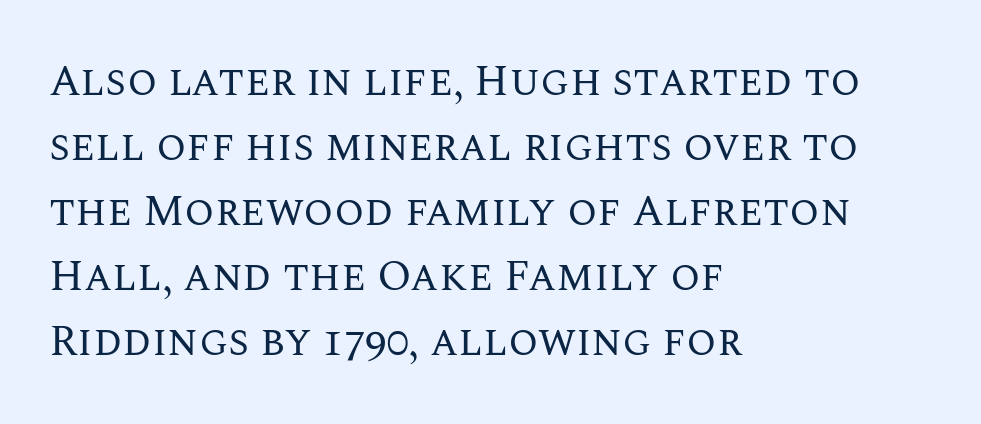
{"italic": "no", "bold": "no", "weight": "regular", "width": "normal", "stroke_contrast": "medium", "x_height": "large", "monospaced": "no", "underline": "no", "align": "left", "line_spacing": "normal", "line_spacing_ratio": 1.51, "letter_spacing": "normal", "letter_spacing_em": 0.0, "glyph_px": 43}
